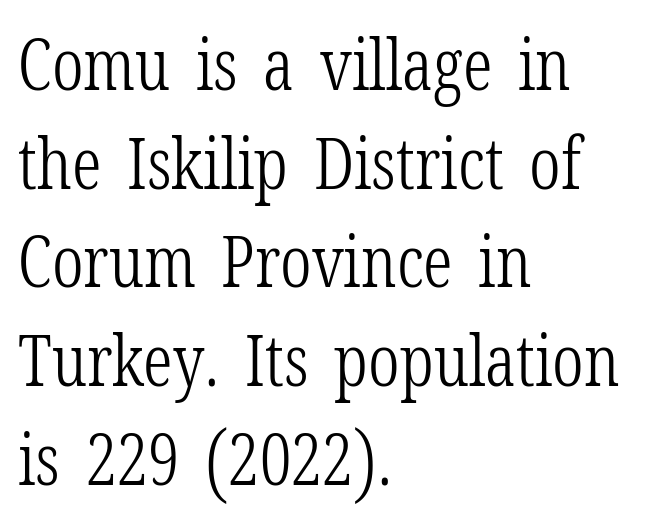
{"serif": "yes", "italic": "no", "bold": "no", "weight": "light", "width": "condensed", "stroke_contrast": "low", "x_height": "medium", "monospaced": "no", "underline": "no", "align": "left", "line_spacing": "normal", "line_spacing_ratio": 1.37, "letter_spacing": "normal", "letter_spacing_em": 0.0, "glyph_px": 72}
